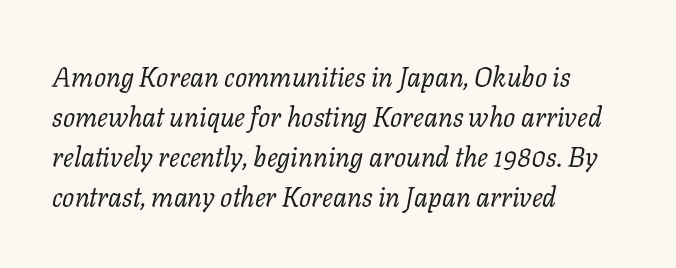
{"italic": "yes", "lean": "right", "slant_degrees": 11, "bold": "no", "underline": "no", "align": "left", "line_spacing": "normal", "line_spacing_ratio": 1.48, "letter_spacing": "normal", "letter_spacing_em": 0.0, "glyph_px": 27}
